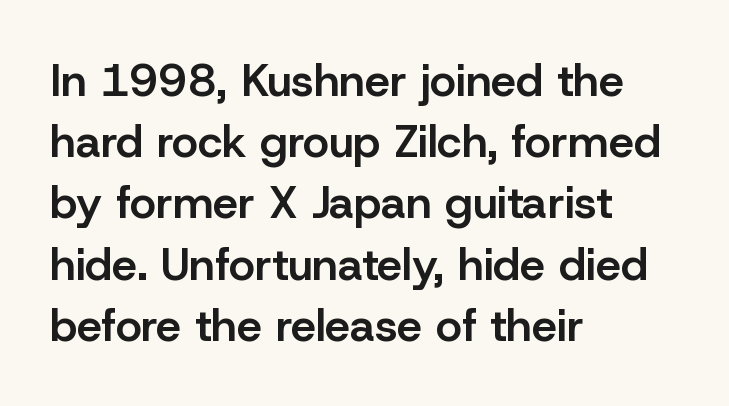
The paragraph has a hard left edge and a soft right edge. Regular leading. Characters remain perfectly vertical along every line. Default kerning and tracking; the words read as compact shapes. Descender tails drop into unmarked territory. The passage shown is typed in a proportional face where columns would drift.
